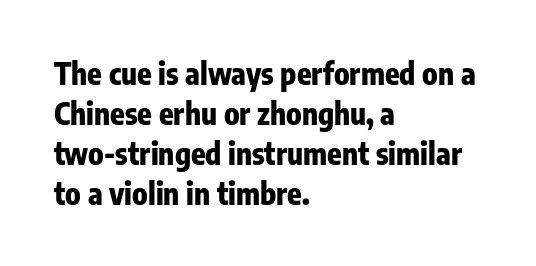
Q: Is the text bold? A: Yes.
Q: Is the text italic (slanted)? A: No, it is upright.
Q: Is the typeface a serif or a sans-serif typeface? A: Sans-serif.
Q: Is the text underlined? A: No.
Q: How is the paragraph aligned? A: Left-aligned.
Q: Is the spacing between letters normal or unusually wide? A: Normal.
Q: Is the spacing between lines tight, normal or loose? A: Normal.
Q: Width (condensed, normal, or wide)? A: Condensed.
Q: Stroke contrast? A: Low.
Q: x-height? A: Medium.
Q: Monospaced? A: No.
